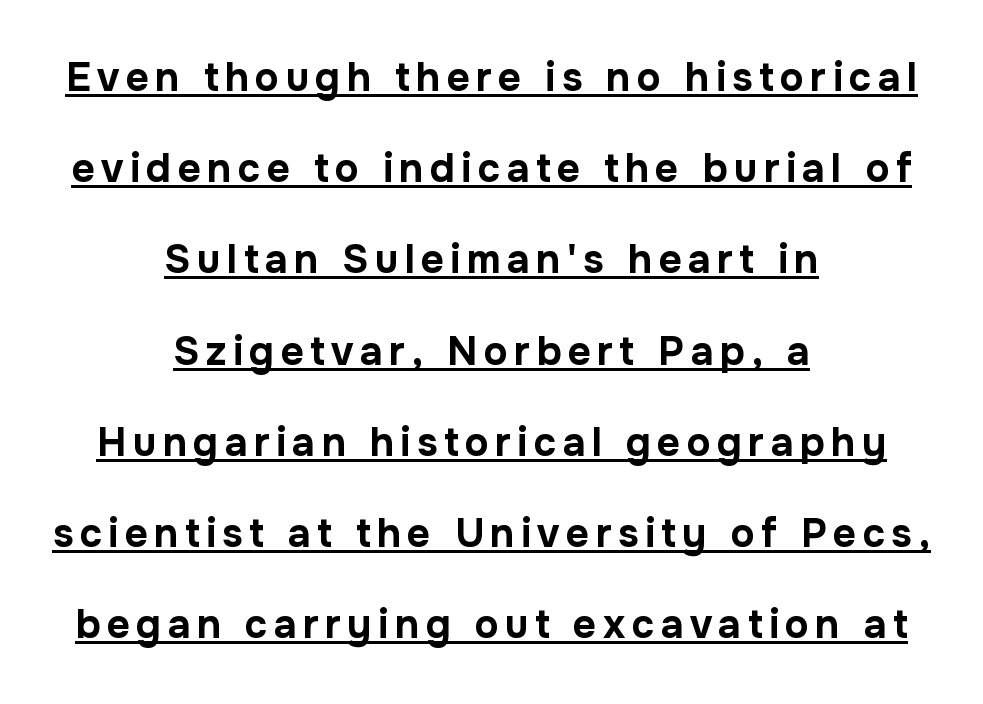
{"serif": "no", "italic": "no", "bold": "yes", "weight": "bold", "width": "normal", "stroke_contrast": "low", "x_height": "medium", "monospaced": "no", "underline": "yes", "align": "center", "line_spacing": "loose", "line_spacing_ratio": 2.28, "glyph_px": 40}
